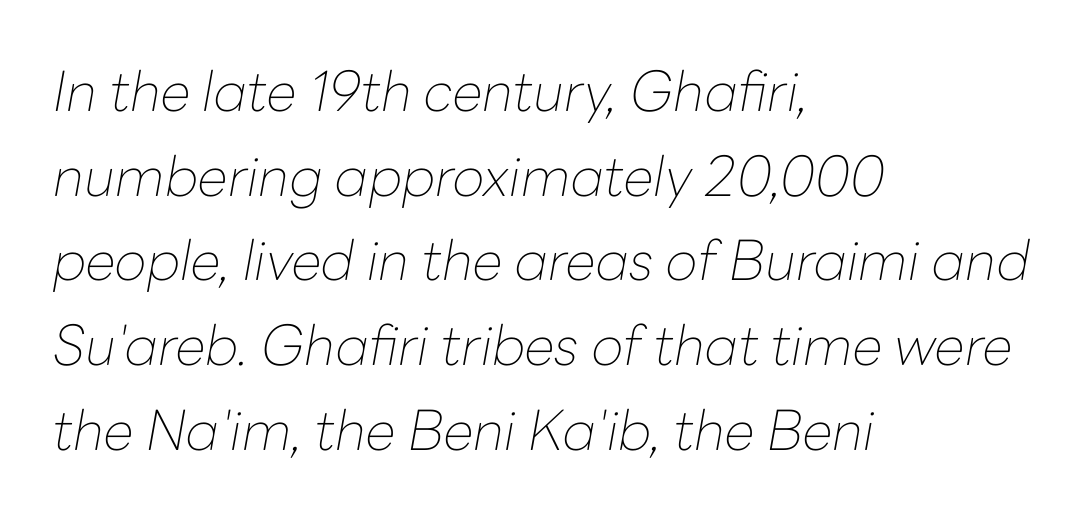
The image shows 55 px thin type, italic (leaning right); set left-aligned, normal line spacing (1.54x), normal letter spacing, not underlined; low stroke contrast and a medium x-height.
